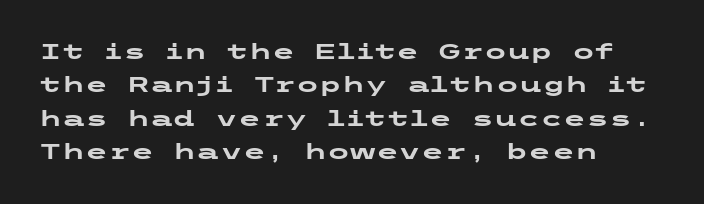
The image shows 21 px bold type, upright; set left-aligned, normal line spacing (1.59x), normal letter spacing, not underlined.
